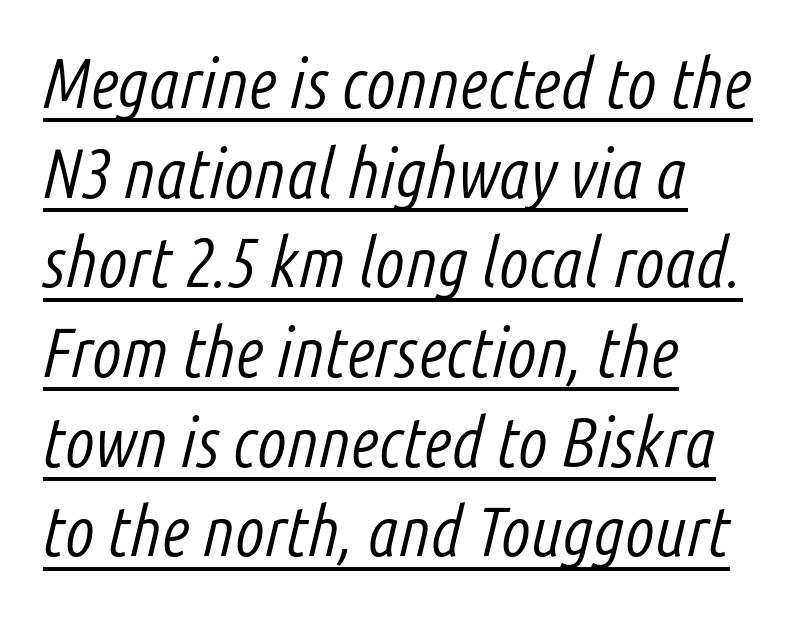
{"italic": "yes", "lean": "right", "slant_degrees": 14, "bold": "no", "weight": "light", "width": "condensed", "stroke_contrast": "low", "x_height": "medium", "monospaced": "no", "underline": "yes", "align": "left", "line_spacing": "normal", "line_spacing_ratio": 1.3, "letter_spacing": "normal", "letter_spacing_em": 0.0, "glyph_px": 69}
